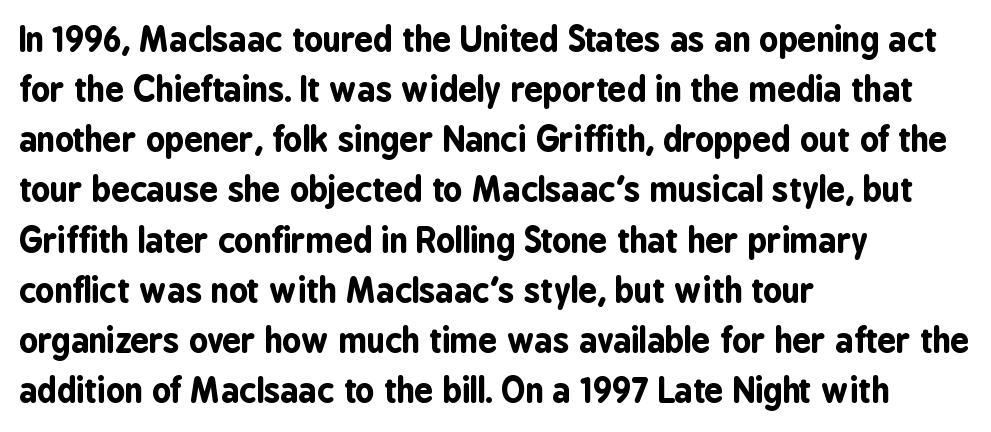
Q: Is the text bold? A: Yes.
Q: Is the text italic (slanted)? A: No, it is upright.
Q: Is the typeface a serif or a sans-serif typeface? A: Sans-serif.
Q: Is the text underlined? A: No.
Q: How is the paragraph aligned? A: Left-aligned.
Q: Is the spacing between letters normal or unusually wide? A: Normal.
Q: Is the spacing between lines tight, normal or loose? A: Normal.
Q: Width (condensed, normal, or wide)? A: Condensed.
Q: Stroke contrast? A: Low.
Q: x-height? A: Medium.
Q: Monospaced? A: No.
